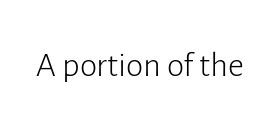
The image shows 35 px light sans-serif type, upright; set normal letter spacing, not underlined; low stroke contrast and a medium x-height.
